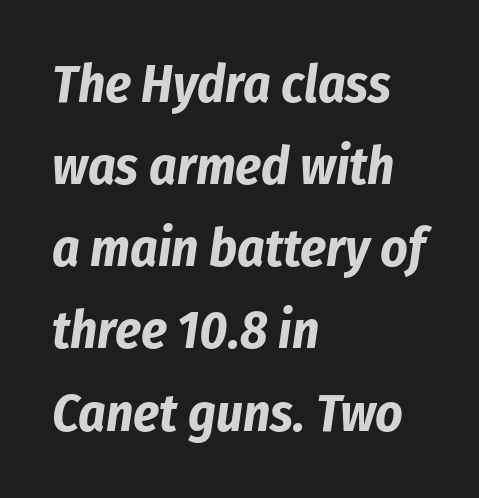
Q: Is the text bold? A: Yes.
Q: Is the text italic (slanted)? A: Yes, it leans right by about 8 degrees.
Q: Is the text underlined? A: No.
Q: How is the paragraph aligned? A: Left-aligned.
Q: Is the spacing between letters normal or unusually wide? A: Normal.
Q: Is the spacing between lines tight, normal or loose? A: Normal.
Q: Width (condensed, normal, or wide)? A: Condensed.
Q: Stroke contrast? A: Low.
Q: x-height? A: Medium.
Q: Monospaced? A: No.
